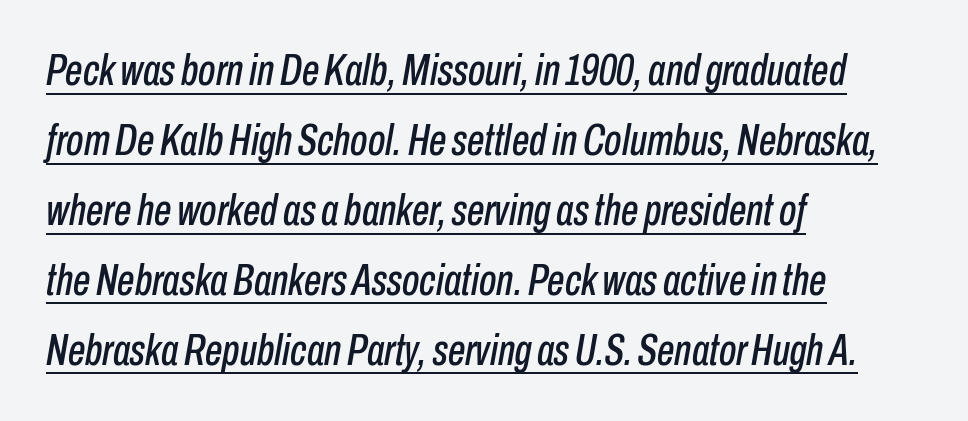
The lettering is marked with a stroke running underneath it. The lettering tilts uniformly, giving the passage an italic look. Notice how the passage keeps a crisp vertical edge on the left only. The passage shown has conventional tracking throughout.
